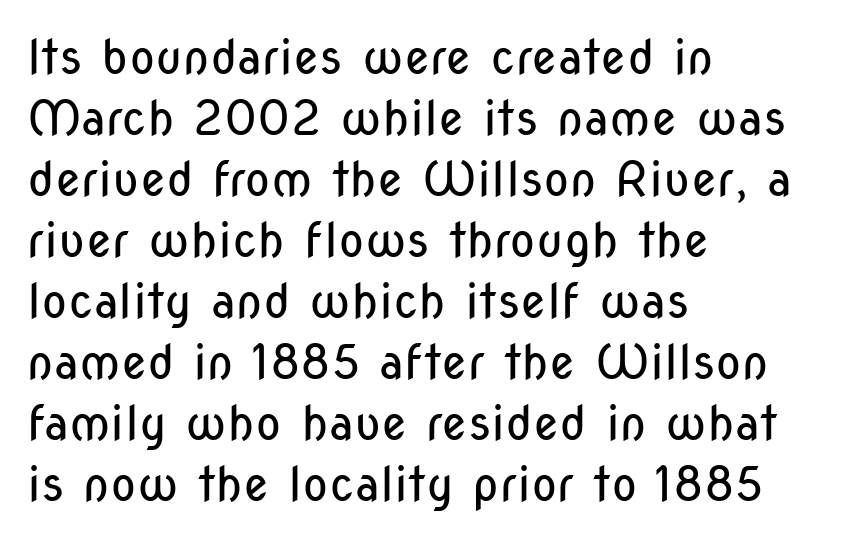
The compositor pushed each line to the left boundary. Honestly, there is no underline to notice here at all. The rendering uses natural spacing where letterforms have individual widths. If you measured baseline to baseline, you'd find a middling distance.
